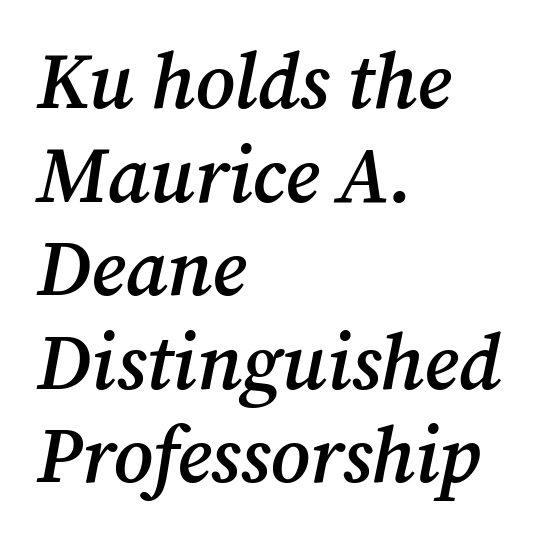
{"serif": "yes", "italic": "yes", "lean": "right", "slant_degrees": 12, "bold": "semi", "weight": "semibold", "width": "normal", "stroke_contrast": "medium", "x_height": "medium", "monospaced": "no", "underline": "no", "align": "left", "line_spacing_ratio": 1.2, "letter_spacing": "normal", "letter_spacing_em": 0.0, "glyph_px": 78}
